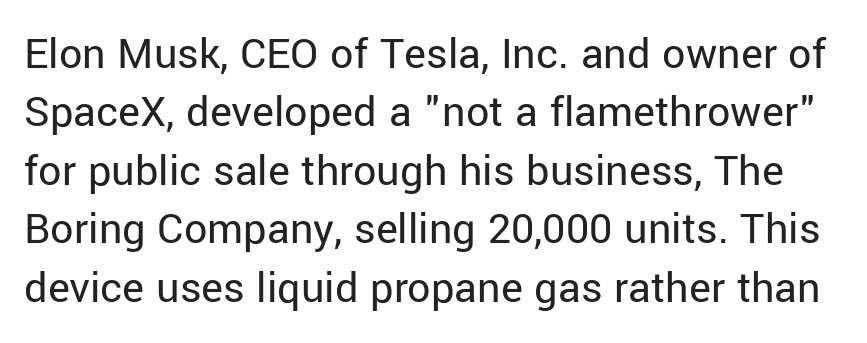
Q: Is the text bold? A: No.
Q: Is the text italic (slanted)? A: No, it is upright.
Q: Is the typeface a serif or a sans-serif typeface? A: Sans-serif.
Q: Is the text underlined? A: No.
Q: Is the spacing between letters normal or unusually wide? A: Normal.
Q: Is the spacing between lines tight, normal or loose? A: Normal.
Q: Width (condensed, normal, or wide)? A: Normal.
Q: Stroke contrast? A: Low.
Q: x-height? A: Medium.
Q: Monospaced? A: No.
